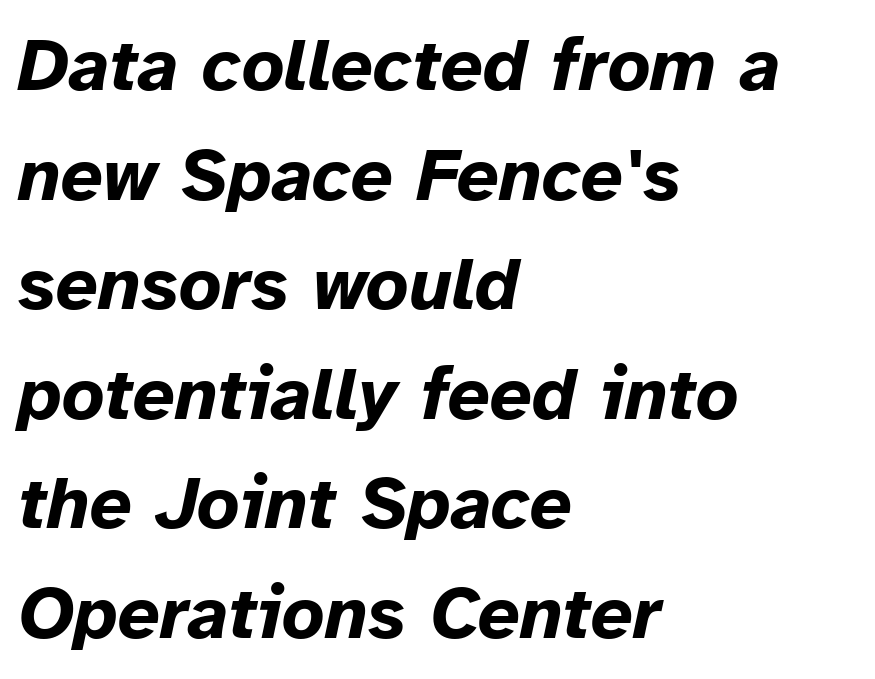
The image shows 74 px bold type, italic (leaning right); set left-aligned, normal line spacing (1.48x), normal letter spacing, not underlined; low stroke contrast and a medium x-height.
